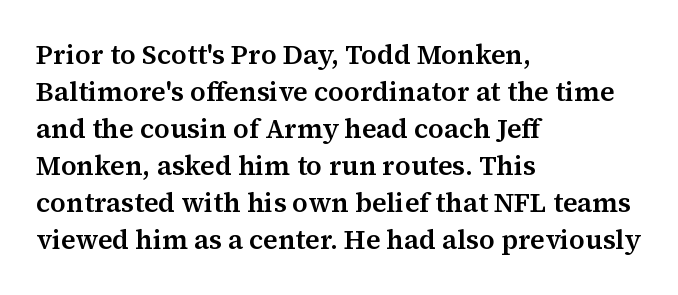
The image shows 27 px text type, upright; set left-aligned, normal line spacing (1.37x), normal letter spacing, not underlined.
